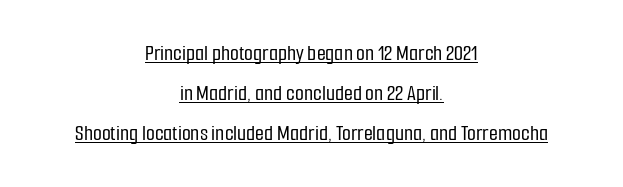
{"italic": "no", "underline": "yes", "align": "center", "line_spacing_ratio": 1.75, "letter_spacing": "normal", "letter_spacing_em": 0.0, "glyph_px": 23}
